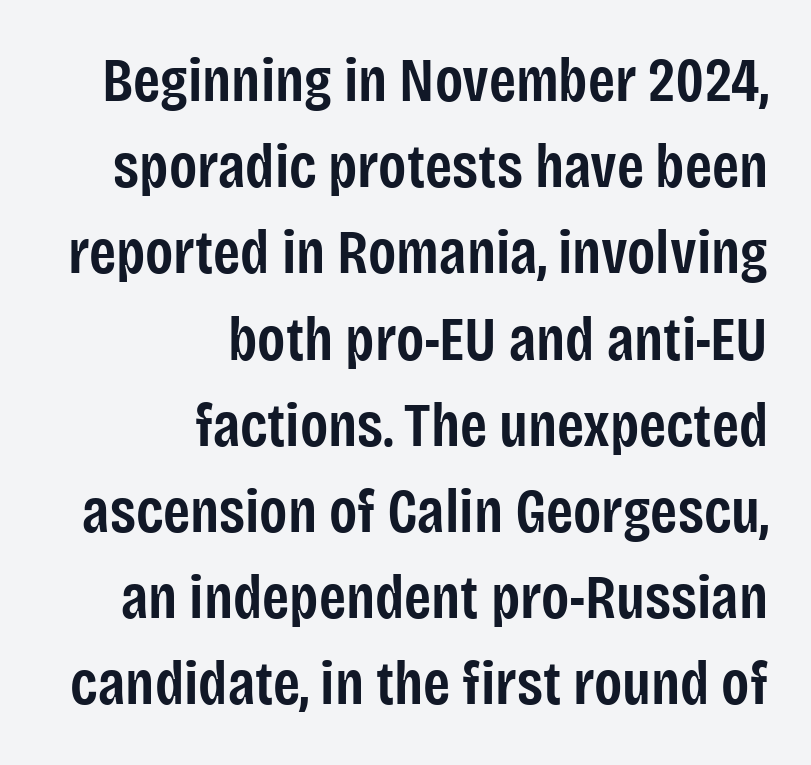
Quick note: interline space is typical. Caption: semibold face, moderately heavy strokes. Teacher's note: observe the even right margin — that is flush-right alignment. Think of a printed novel: that variable character pitch is what you see here.
